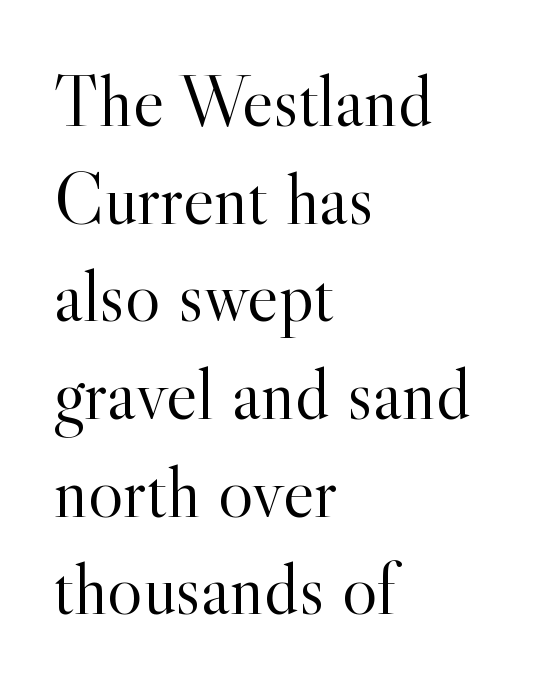
The image shows 74 px light serif type, upright; set left-aligned, normal line spacing (1.32x), normal letter spacing, not underlined; a small x-height.
